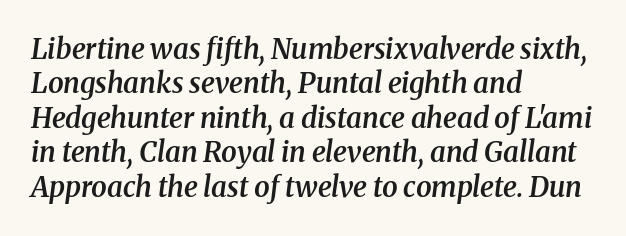
Q: Is the text bold? A: Semi-bold.
Q: Is the text italic (slanted)? A: Yes, it leans right by about 8 degrees.
Q: Is the typeface a serif or a sans-serif typeface? A: Serif.
Q: Is the text underlined? A: No.
Q: How is the paragraph aligned? A: Left-aligned.
Q: Is the spacing between letters normal or unusually wide? A: Normal.
Q: Width (condensed, normal, or wide)? A: Normal.
Q: Stroke contrast? A: Medium.
Q: x-height? A: Medium.
Q: Monospaced? A: No.
